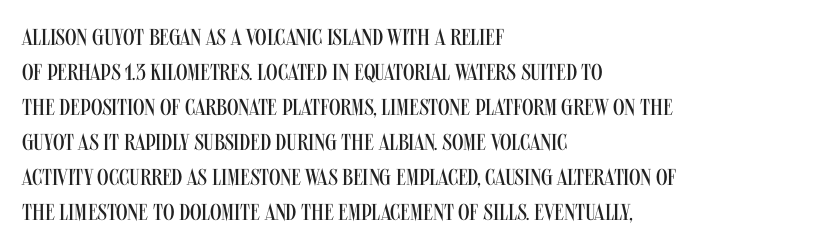
Q: Is the text bold? A: No.
Q: Is the text italic (slanted)? A: No, it is upright.
Q: Is the text underlined? A: No.
Q: How is the paragraph aligned? A: Left-aligned.
Q: Is the spacing between letters normal or unusually wide? A: Normal.
Q: Is the spacing between lines tight, normal or loose? A: Normal.
